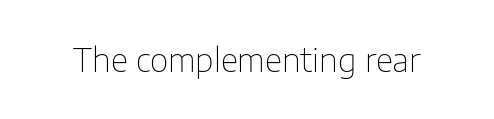
{"serif": "no", "italic": "no", "bold": "no", "weight": "thin", "width": "normal", "stroke_contrast": "low", "x_height": "medium", "monospaced": "no", "underline": "no", "letter_spacing": "normal", "letter_spacing_em": 0.0, "glyph_px": 32}
